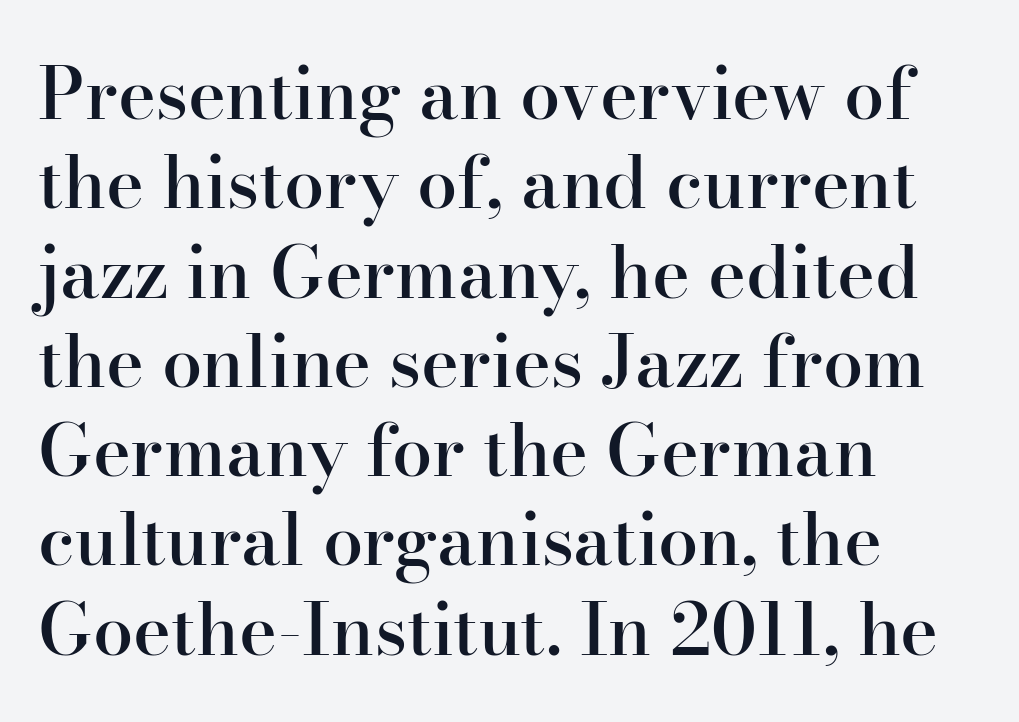
This sample uses an upright cut, with every glyph sitting square on the baseline. Decoration check: the copy has no underline. The letters are semibold — heavier than regular but short of a full bold. Words appear dense and cohesive because spacing is normal. Compared with a centered layout, this one pins lines to the left instead. Each letter keeps its own natural width here, so spacing adapts to shape.
